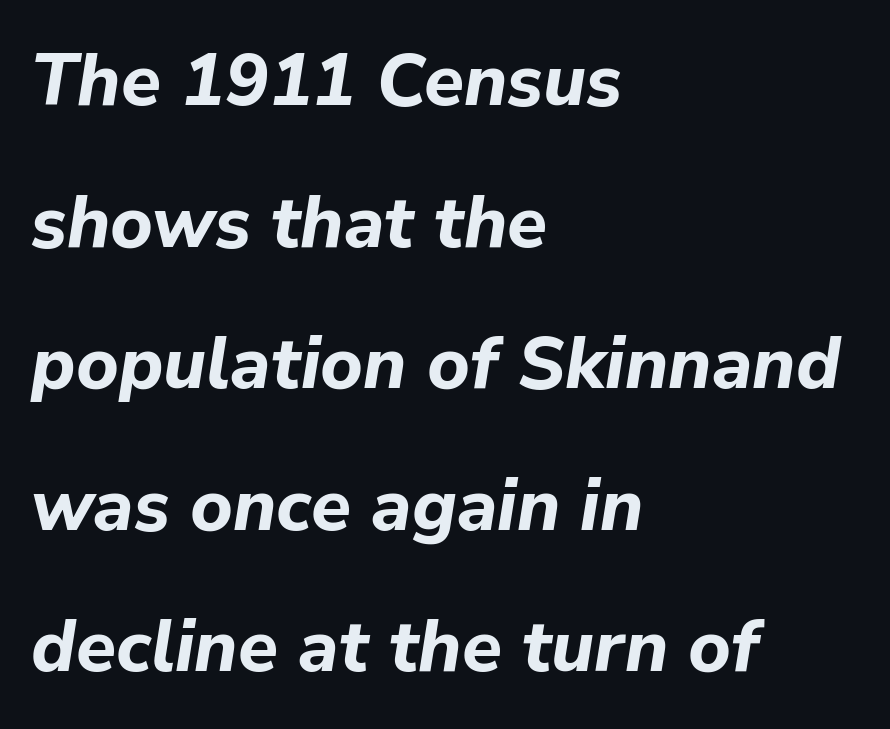
Each letter keeps its own natural width here, so spacing adapts to shape. Just letters on the line, the space beneath them empty. The line texture is even and compact thanks to regular tracking. Visually the block forms a straight wall on the left and a jagged coastline on the right.
